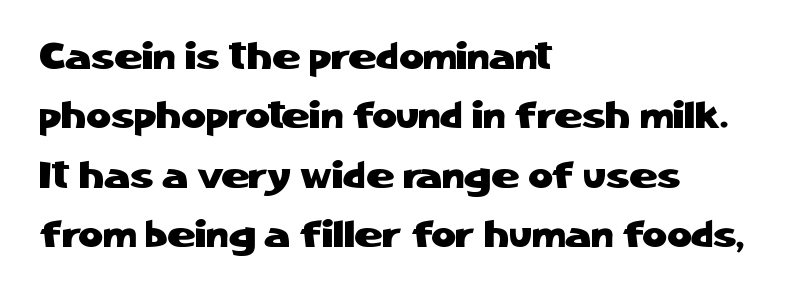
The image shows 38 px sans-serif type, upright; set left-aligned, normal line spacing (1.56x), normal letter spacing, not underlined; low stroke contrast and a medium x-height.
